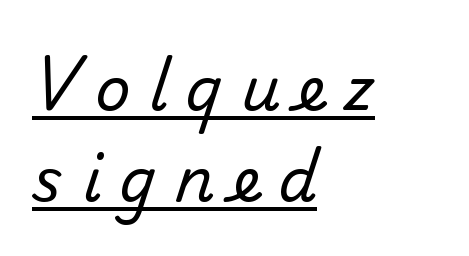
Q: Is the text bold? A: No.
Q: Is the typeface a serif or a sans-serif typeface? A: Sans-serif.
Q: Is the text underlined? A: Yes.
Q: How is the paragraph aligned? A: Left-aligned.
Q: Is the spacing between letters normal or unusually wide? A: Unusually wide.
Q: Is the spacing between lines tight, normal or loose? A: Normal.
Q: Width (condensed, normal, or wide)? A: Normal.
Q: Stroke contrast? A: Low.
Q: x-height? A: Small.
Q: Monospaced? A: No.
